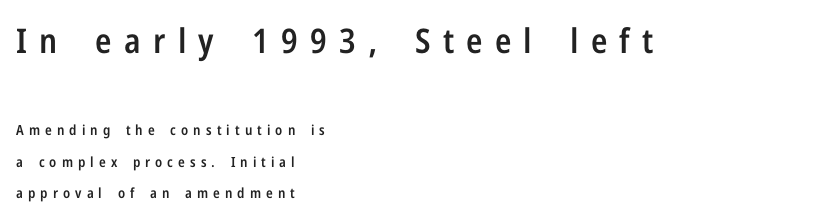
The image shows 34 px semibold, condensed sans-serif type, upright; set left-aligned, loose line spacing (2.26x), unusually wide letter spacing (+0.36 em), not underlined; the first (top) block is 2.43x larger; low stroke contrast and a medium x-height.
